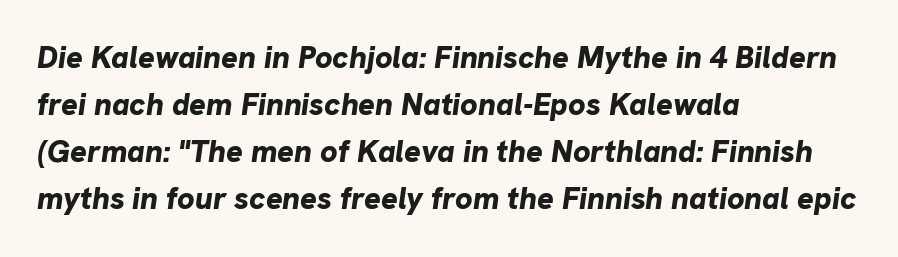
{"italic": "yes", "lean": "right", "slant_degrees": 8, "bold": "yes", "weight": "bold", "width": "normal", "stroke_contrast": "low", "x_height": "medium", "monospaced": "no", "underline": "no", "align": "left", "line_spacing": "normal", "line_spacing_ratio": 1.52, "letter_spacing": "normal", "letter_spacing_em": 0.0, "glyph_px": 31}
